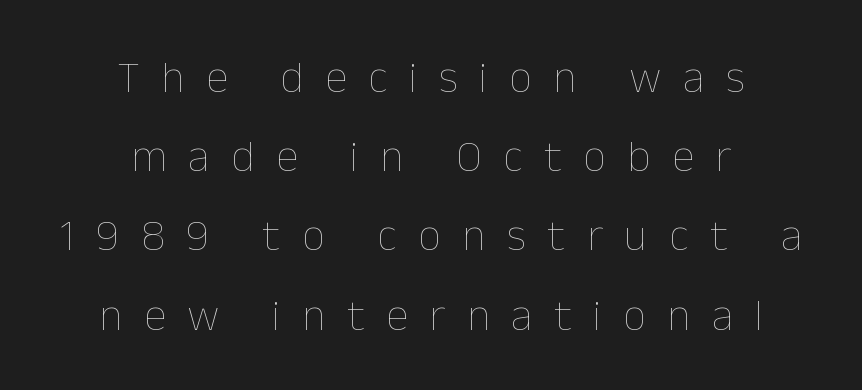
The image shows 45 px thin type, upright; set centered, line spacing 1.76x, unusually wide letter spacing (+0.48 em), not underlined; low stroke contrast and a medium x-height.
